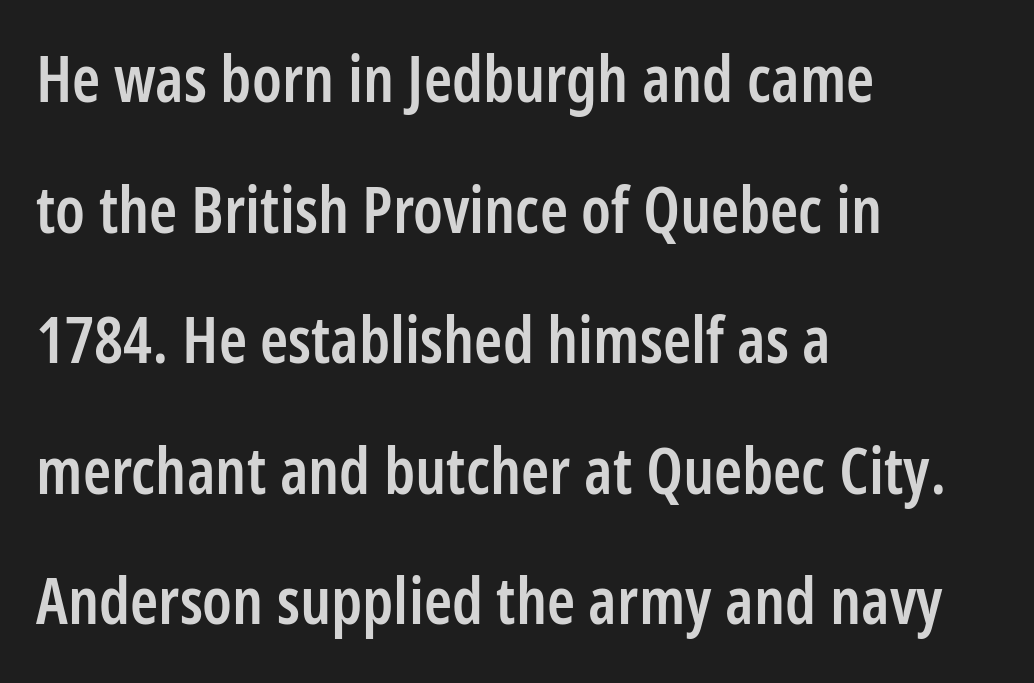
Look at the stroke-to-counter ratio: somewhat heavy, a semibold. The space beneath each line is pristine and unruled. Ascenders rise straight up at ninety degrees. Successive baselines arrive slowly, with a big drop between each. These lines stack with their left ends in a neat column.
